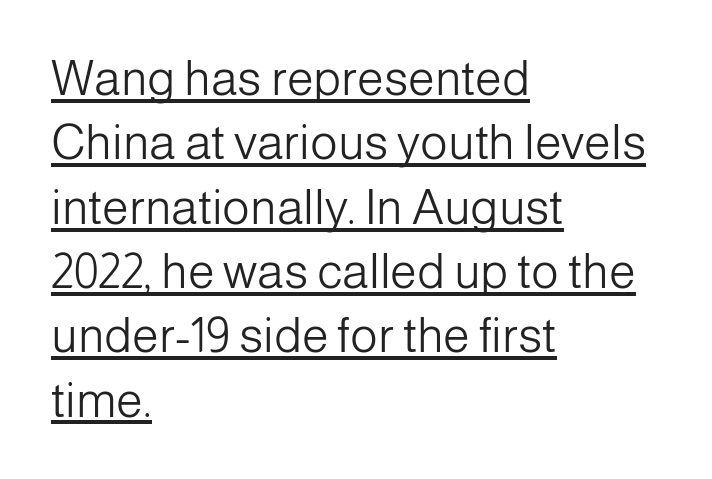
Beneath each row of characters lies a ruled line. Character widths vary here, with narrow letters taking less room than wide ones. Tracking here is standard; glyphs follow each other at the usual distance. These lines sit exactly where default settings would place them. A classic flush-left, rag-right setting is used for this passage.
